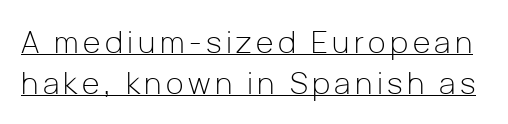
The image shows 30 px light sans-serif type, upright; set normal line spacing (1.36x), underlined; low stroke contrast and a medium x-height.
